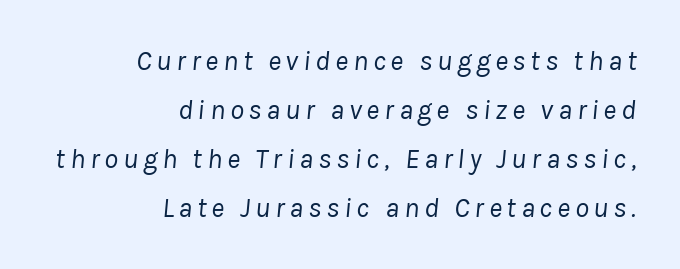
The cut favours lightness, reaching ordinary text weight at its darkest. The compositor pushed each line to the right boundary. The font's italic variant was chosen for this text. The glyphs are unaccompanied by any horizontal stroke below them.
